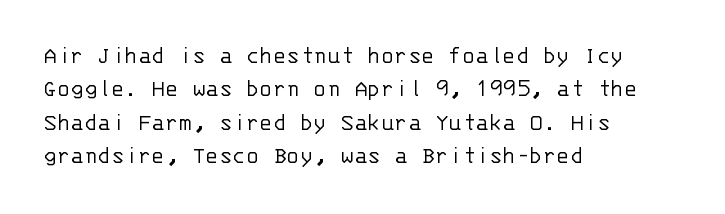
The image shows 25 px text type, upright; set left-aligned, normal line spacing (1.34x), normal letter spacing, not underlined.
